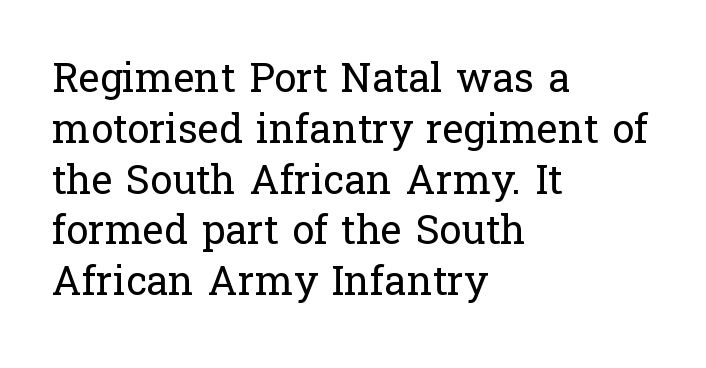
The rendering uses a moderate line-height, typical for paragraphs. The passage shown is typeset with a serif family. This sample has the flowing, uneven cadence of proportional lettering. The glyphs are unaccompanied by any horizontal stroke below them.
